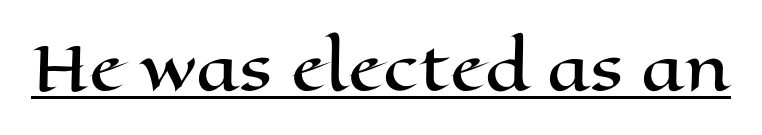
Q: Is the text italic (slanted)? A: No, it is upright.
Q: Is the text underlined? A: Yes.
Q: Is the spacing between letters normal or unusually wide? A: Normal.
Q: Width (condensed, normal, or wide)? A: Wide.
Q: Stroke contrast? A: High.
Q: x-height? A: Medium.
Q: Monospaced? A: No.
